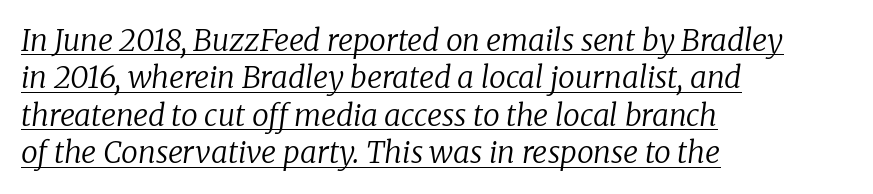
Q: Is the text bold? A: No.
Q: Is the text italic (slanted)? A: Yes, it leans right by about 8 degrees.
Q: Is the typeface a serif or a sans-serif typeface? A: Serif.
Q: Is the text underlined? A: Yes.
Q: How is the paragraph aligned? A: Left-aligned.
Q: Is the spacing between letters normal or unusually wide? A: Normal.
Q: Is the spacing between lines tight, normal or loose? A: Normal.
Q: Width (condensed, normal, or wide)? A: Normal.
Q: Stroke contrast? A: Low.
Q: x-height? A: Medium.
Q: Monospaced? A: No.
